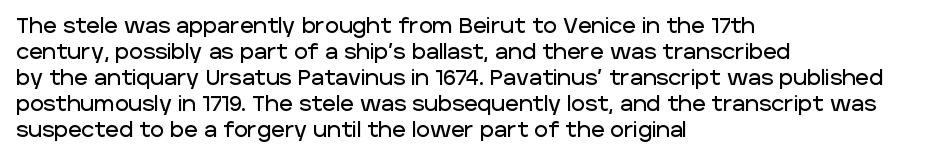
Q: Is the text italic (slanted)? A: No, it is upright.
Q: Is the text underlined? A: No.
Q: How is the paragraph aligned? A: Left-aligned.
Q: Is the spacing between letters normal or unusually wide? A: Normal.
